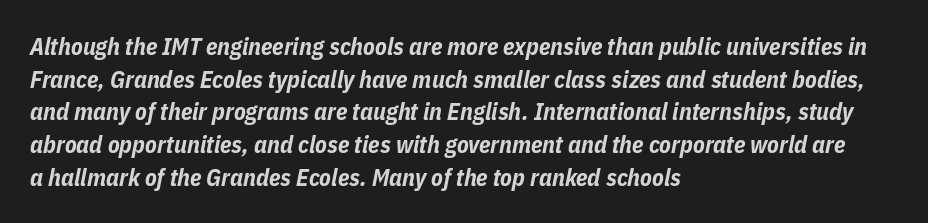
Q: Is the text bold? A: Yes.
Q: Is the text italic (slanted)? A: Yes, it leans right by about 11 degrees.
Q: Is the text underlined? A: No.
Q: How is the paragraph aligned? A: Left-aligned.
Q: Is the spacing between letters normal or unusually wide? A: Normal.
Q: Is the spacing between lines tight, normal or loose? A: Normal.
